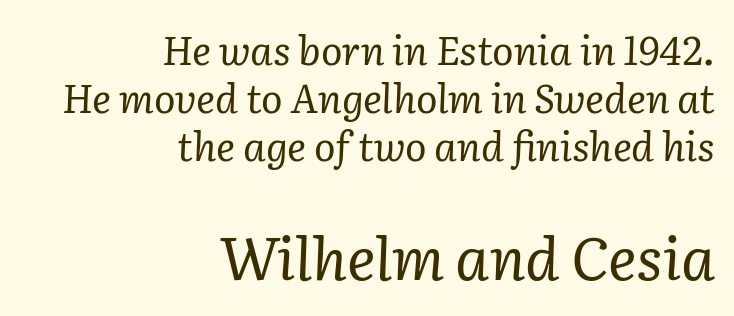
The image shows 60 px regular-weight serif type, italic (leaning right); set right-aligned, line spacing 1.2x, normal letter spacing, not underlined; the second (bottom) block is 1.5x larger; low stroke contrast and a medium x-height.
